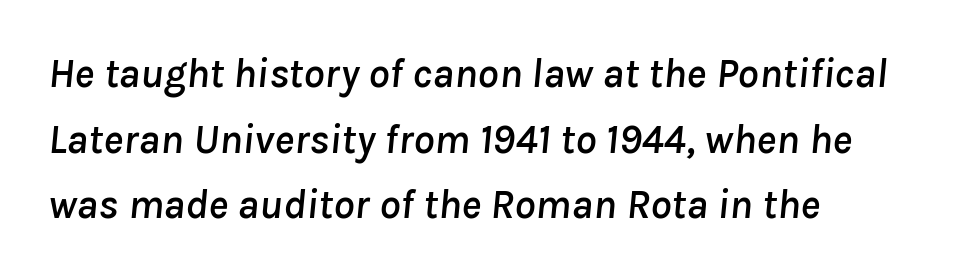
The image shows 42 px text type, italic (leaning right); set left-aligned, normal line spacing (1.56x), normal letter spacing, not underlined; low stroke contrast and a medium x-height.
